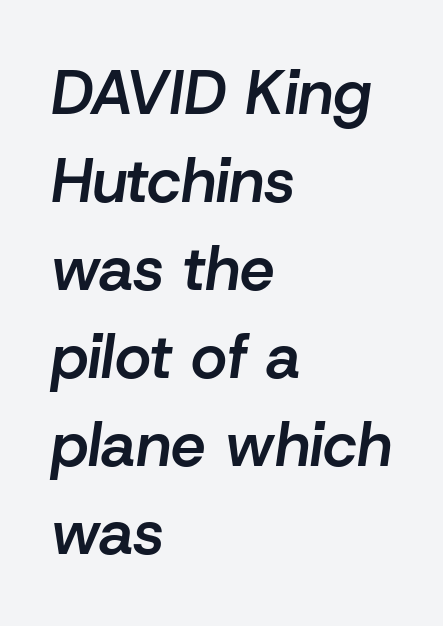
The lines sit at an ordinary, default distance from one another. Each row of text sits above clean, open space. These lines are set flush left with a ragged right edge. These lines are rendered in a variable-pitch font.
